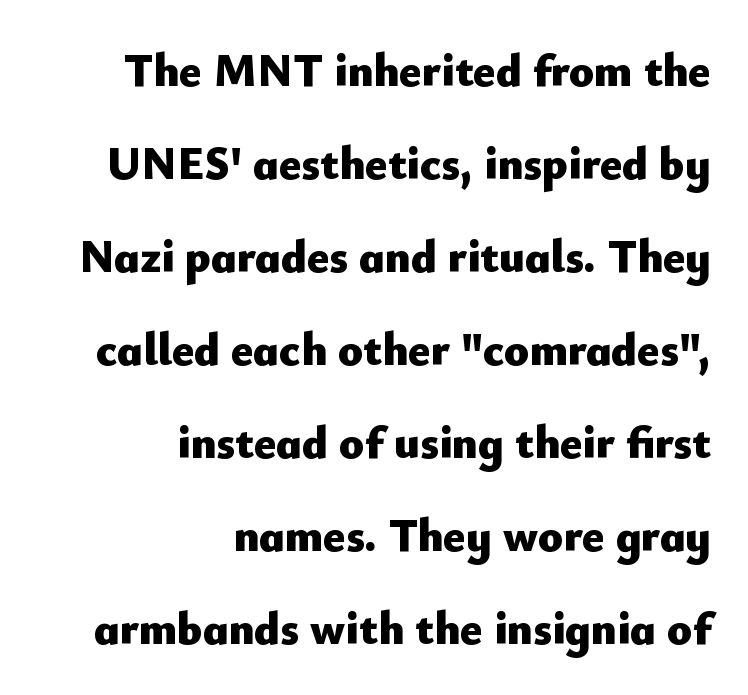
Q: Is the text bold? A: Yes.
Q: Is the text italic (slanted)? A: No, it is upright.
Q: Is the typeface a serif or a sans-serif typeface? A: Sans-serif.
Q: Is the text underlined? A: No.
Q: How is the paragraph aligned? A: Right-aligned.
Q: Is the spacing between letters normal or unusually wide? A: Normal.
Q: Is the spacing between lines tight, normal or loose? A: Loose.
Q: Width (condensed, normal, or wide)? A: Normal.
Q: Stroke contrast? A: Low.
Q: x-height? A: Small.
Q: Monospaced? A: No.
